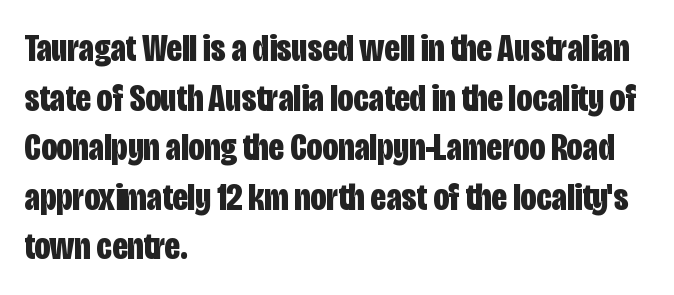
{"serif": "no", "italic": "no", "bold": "yes", "weight": "bold", "width": "condensed", "stroke_contrast": "low", "x_height": "large", "monospaced": "no", "underline": "no", "align": "left", "line_spacing": "normal", "line_spacing_ratio": 1.27, "letter_spacing": "normal", "letter_spacing_em": 0.0, "glyph_px": 39}
